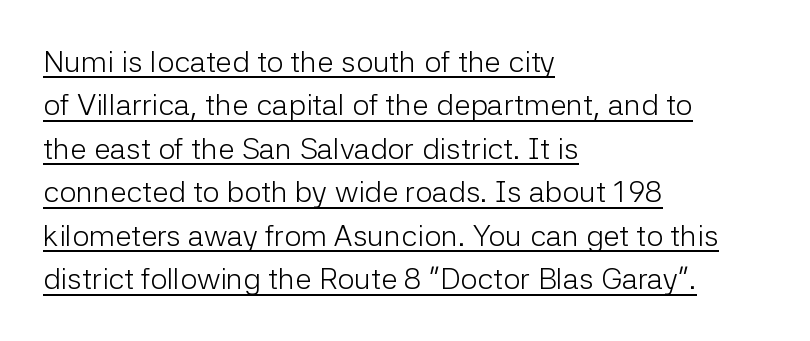
{"serif": "no", "italic": "no", "bold": "no", "weight": "light", "width": "normal", "stroke_contrast": "low", "x_height": "medium", "monospaced": "no", "underline": "yes", "align": "left", "line_spacing": "normal", "line_spacing_ratio": 1.45, "letter_spacing": "normal", "letter_spacing_em": 0.0, "glyph_px": 30}
